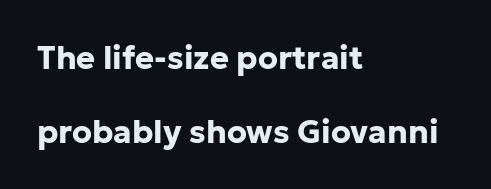
Default kerning and tracking; the words read as compact shapes. Decoration check: the copy has no underline. The typeface chosen for these lines omits serifs. Heavy-handed strokes throughout: this text is bold. The lines are quadded left. Italic? Not at all — the glyphs are vertical.
